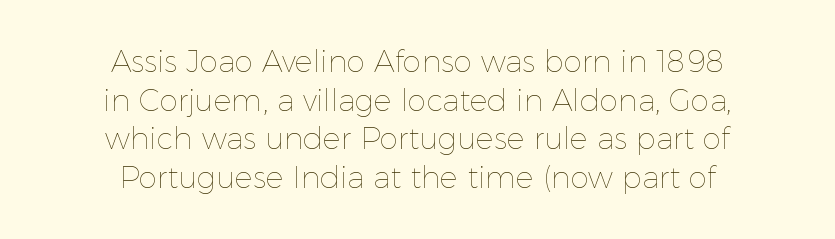
The image shows 30 px thin type, upright; set centered, normal line spacing (1.29x), normal letter spacing, not underlined; a medium x-height.
